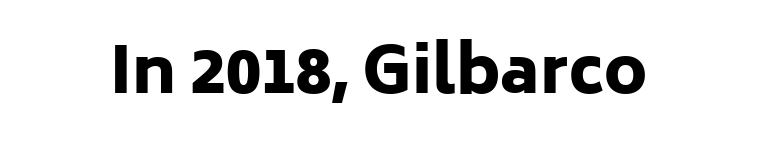
Between one letter and the next there's only the usual sliver of space. Note the varied advance widths — an 'i' is clearly narrower than an 'm'. Rendered with straight, roman letterforms. Beneath every word, the page is bare. Plenty of ink on the page — the face is bold.
